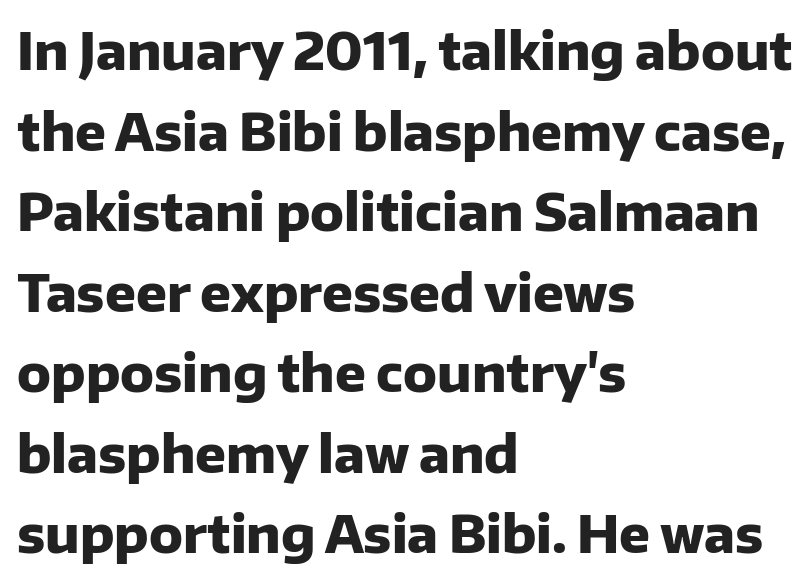
Q: Is the text bold? A: Yes.
Q: Is the text italic (slanted)? A: No, it is upright.
Q: Is the typeface a serif or a sans-serif typeface? A: Sans-serif.
Q: Is the text underlined? A: No.
Q: How is the paragraph aligned? A: Left-aligned.
Q: Is the spacing between letters normal or unusually wide? A: Normal.
Q: Is the spacing between lines tight, normal or loose? A: Normal.
Q: Width (condensed, normal, or wide)? A: Normal.
Q: Stroke contrast? A: Low.
Q: x-height? A: Medium.
Q: Monospaced? A: No.
